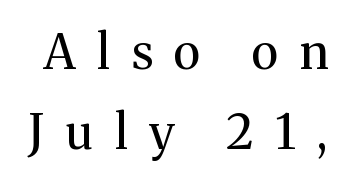
Q: Is the text bold? A: No.
Q: Is the text italic (slanted)? A: No, it is upright.
Q: Is the typeface a serif or a sans-serif typeface? A: Serif.
Q: Is the text underlined? A: No.
Q: Is the spacing between letters normal or unusually wide? A: Unusually wide.
Q: Is the spacing between lines tight, normal or loose? A: Normal.
Q: Width (condensed, normal, or wide)? A: Normal.
Q: Stroke contrast? A: Medium.
Q: x-height? A: Medium.
Q: Monospaced? A: No.
